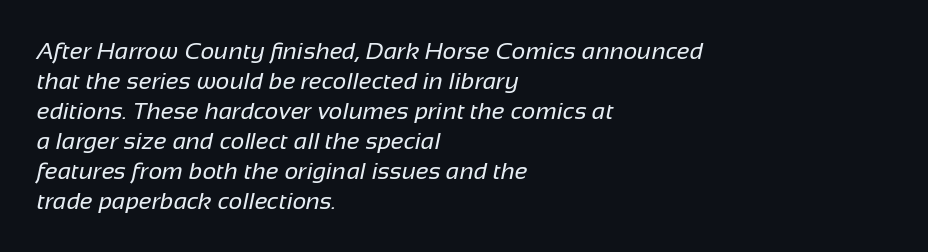
Notice how descenders clear the ascenders below comfortably — that's standard leading. The font is comparable to plain body text, perhaps lighter. Compared with a centered layout, this one pins lines to the left instead. Words float on clear page, feet unadorned. The letterforms sit shoulder to shoulder at normal distance.
